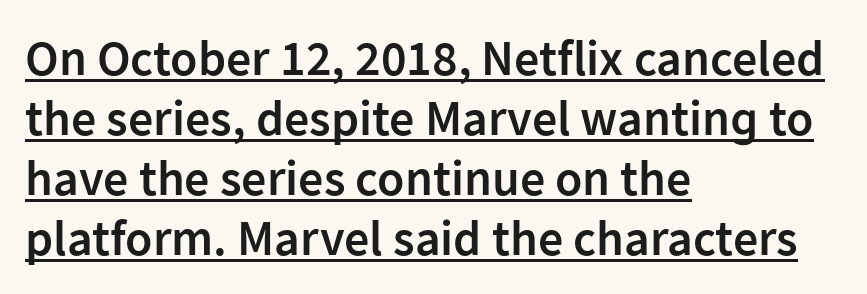
{"serif": "no", "italic": "no", "bold": "semi", "weight": "semibold", "width": "normal", "stroke_contrast": "low", "x_height": "medium", "monospaced": "no", "underline": "yes", "align": "left", "line_spacing_ratio": 1.2, "letter_spacing": "normal", "letter_spacing_em": 0.0, "glyph_px": 50}
